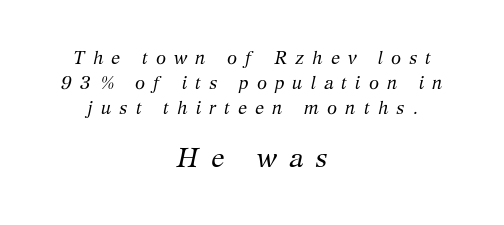
Q: Is the text bold? A: No.
Q: Is the text italic (slanted)? A: Yes, it leans right by about 12 degrees.
Q: Is the text underlined? A: No.
Q: How is the paragraph aligned? A: Centered.
Q: Is the spacing between letters normal or unusually wide? A: Unusually wide.
Q: Is the spacing between lines tight, normal or loose? A: Normal.
Q: Which block of text is set in a larger size, the first (top) or the second (bottom)? A: The second (bottom) one.
